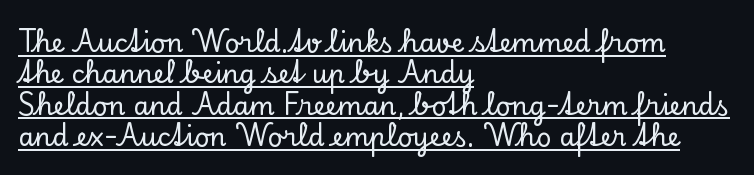
Q: Is the text italic (slanted)? A: No, it is upright.
Q: Is the text underlined? A: Yes.
Q: How is the paragraph aligned? A: Left-aligned.
Q: Is the spacing between letters normal or unusually wide? A: Normal.
